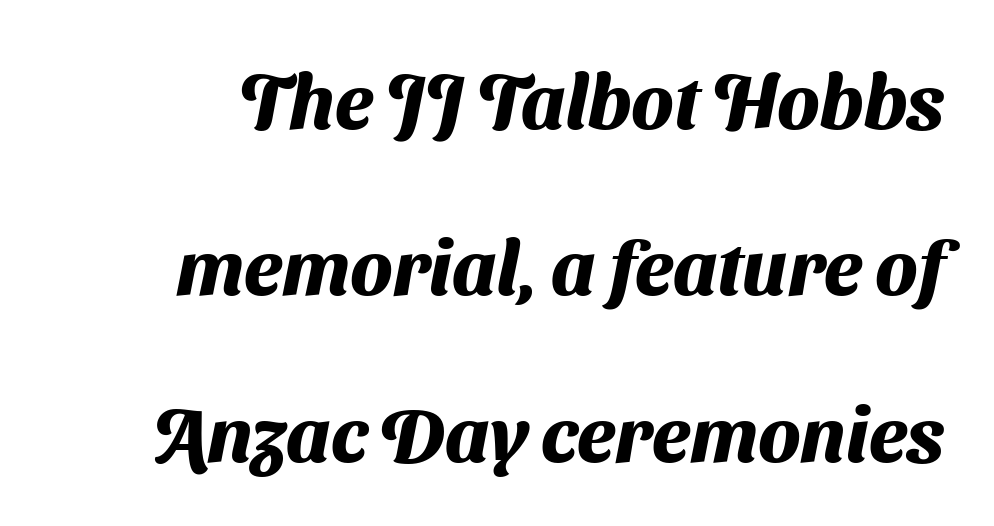
Q: Is the text bold? A: Yes.
Q: Is the typeface a serif or a sans-serif typeface? A: Sans-serif.
Q: Is the text underlined? A: No.
Q: Is the spacing between letters normal or unusually wide? A: Normal.
Q: Is the spacing between lines tight, normal or loose? A: Loose.
Q: Width (condensed, normal, or wide)? A: Normal.
Q: Stroke contrast? A: Medium.
Q: x-height? A: Medium.
Q: Monospaced? A: No.
